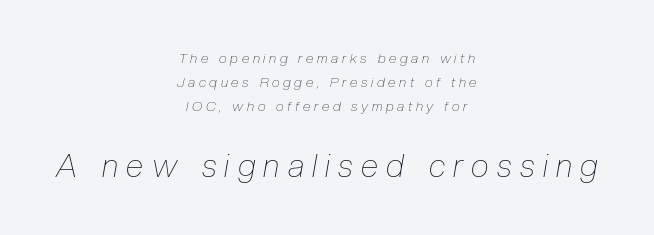
Plain, unruled lines of type. If you folded the block vertically in half, each line would mirror itself in length. Is the type slanted? Yes — the strokes lean at a clear angle. These lines have a slow, spaced-out rhythm from letter to letter.
